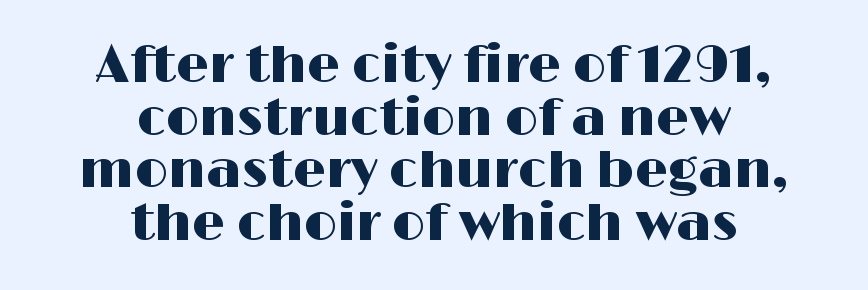
Q: Is the text italic (slanted)? A: No, it is upright.
Q: Is the typeface a serif or a sans-serif typeface? A: Sans-serif.
Q: Is the text underlined? A: No.
Q: How is the paragraph aligned? A: Centered.
Q: Is the spacing between letters normal or unusually wide? A: Normal.
Q: Is the spacing between lines tight, normal or loose? A: Tight.
Q: Width (condensed, normal, or wide)? A: Wide.
Q: Stroke contrast? A: High.
Q: x-height? A: Medium.
Q: Monospaced? A: No.
